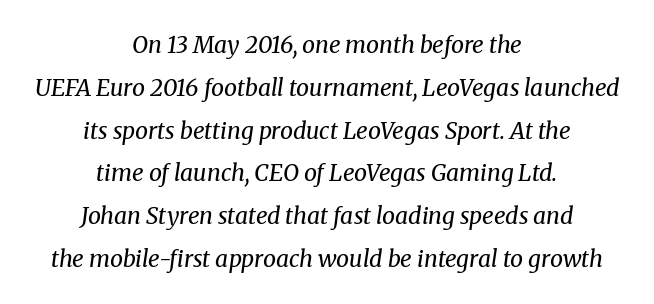
The image shows 23 px text type, italic (leaning right); set centered, line spacing 1.86x, normal letter spacing, not underlined.
